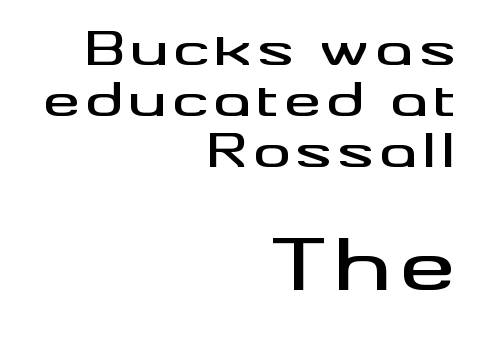
{"serif": "no", "italic": "no", "width": "wide", "stroke_contrast": "medium", "x_height": "small", "monospaced": "no", "underline": "no", "align": "right", "line_spacing": "tight", "line_spacing_ratio": 1.11, "larger_block": "second", "size_ratio": 1.5, "glyph_px": 69}
